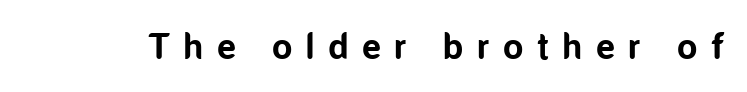
The image shows 36 px bold, condensed sans-serif type, upright; set unusually wide letter spacing (+0.37 em), not underlined; low stroke contrast and a medium x-height.
